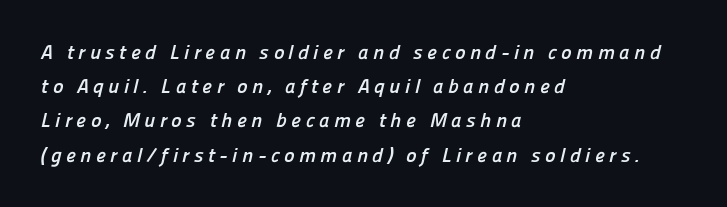
Q: Is the text bold? A: Yes.
Q: Is the text underlined? A: No.
Q: How is the paragraph aligned? A: Left-aligned.
Q: Is the spacing between letters normal or unusually wide? A: Unusually wide.
